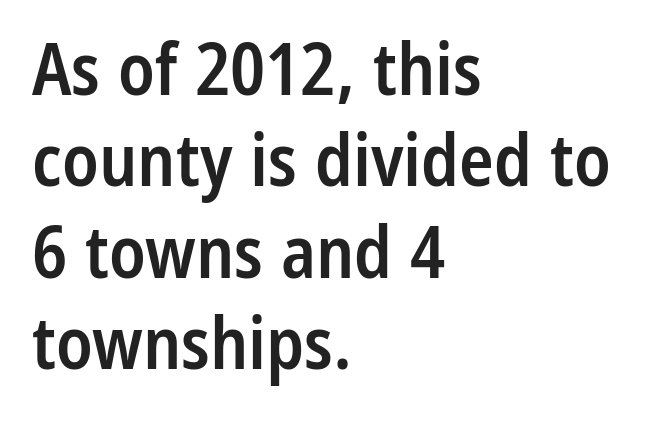
The image shows 72 px semibold, condensed sans-serif type, upright; set left-aligned, normal line spacing (1.27x), normal letter spacing, not underlined; low stroke contrast and a medium x-height.
